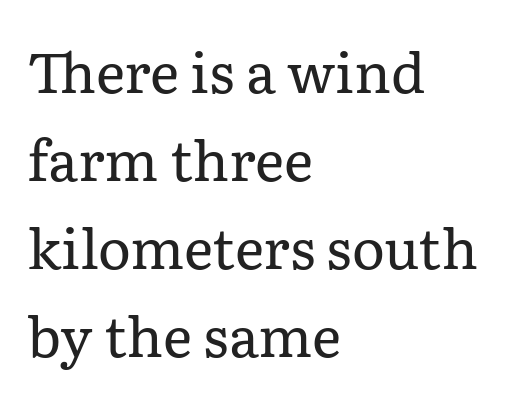
Bare-footed words on every line. The type is set solid horizontally, with unmodified tracking. The face looks like a standard text weight, possibly lighter. This sample keeps an unexceptional amount of space between lines.
